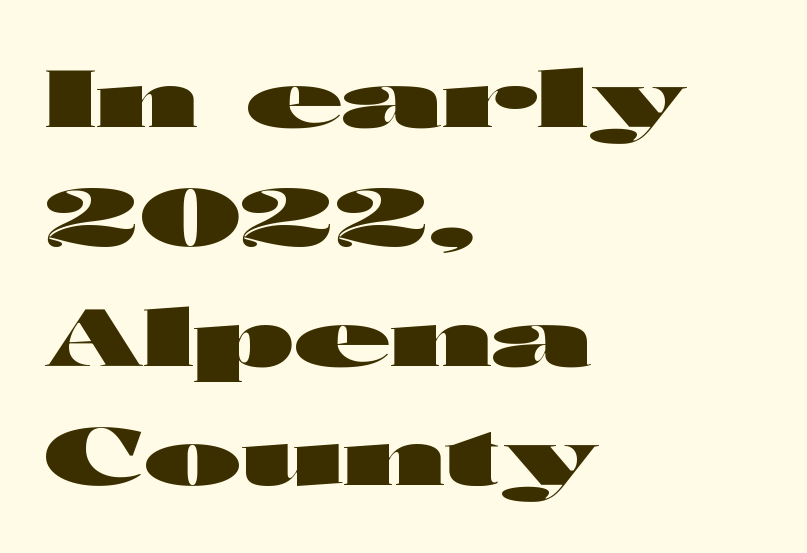
{"serif": "no", "italic": "no", "bold": "yes", "weight": "heavy", "width": "wide", "stroke_contrast": "high", "x_height": "medium", "monospaced": "no", "underline": "no", "align": "left", "line_spacing": "normal", "line_spacing_ratio": 1.51, "letter_spacing": "normal", "letter_spacing_em": 0.0, "glyph_px": 79}
